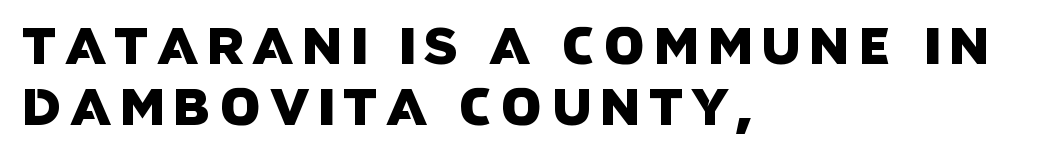
{"serif": "no", "width": "normal", "stroke_contrast": "low", "x_height": "large", "monospaced": "no", "underline": "no", "align": "left", "line_spacing_ratio": 1.18, "glyph_px": 52}
